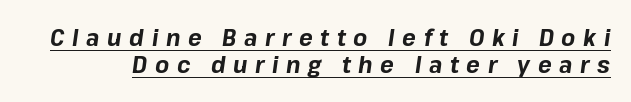
The image shows 23 px bold type, italic (leaning right); set line spacing 1.19x, unusually wide letter spacing (+0.33 em), underlined.
